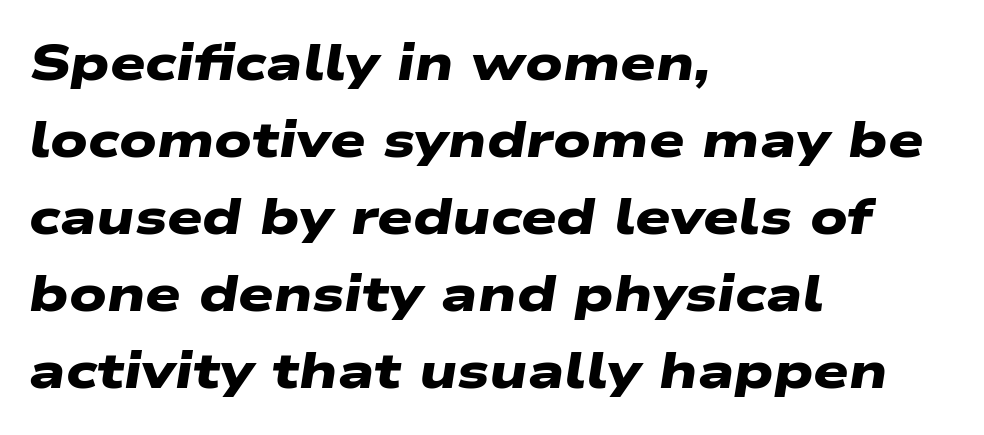
Q: Is the text bold? A: Yes.
Q: Is the typeface a serif or a sans-serif typeface? A: Sans-serif.
Q: Is the text underlined? A: No.
Q: How is the paragraph aligned? A: Left-aligned.
Q: Is the spacing between letters normal or unusually wide? A: Normal.
Q: Is the spacing between lines tight, normal or loose? A: Normal.
Q: Width (condensed, normal, or wide)? A: Wide.
Q: Stroke contrast? A: Low.
Q: x-height? A: Medium.
Q: Monospaced? A: No.
